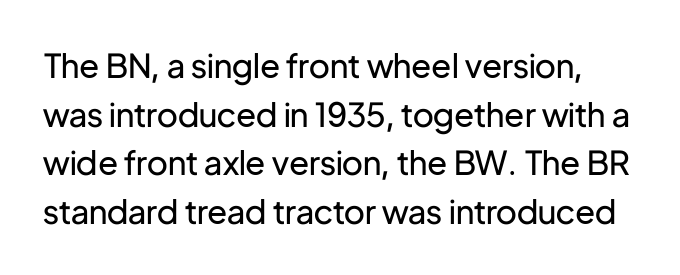
The image shows 33 px regular-weight sans-serif type, upright; set normal line spacing (1.47x), normal letter spacing, not underlined; low stroke contrast and a medium x-height.
